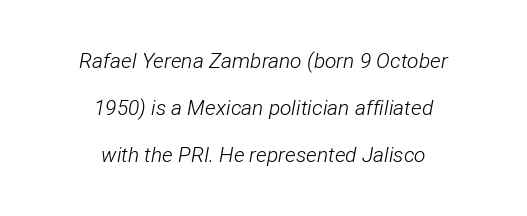
{"italic": "yes", "lean": "right", "slant_degrees": 12, "bold": "no", "underline": "no", "align": "center", "line_spacing": "loose", "line_spacing_ratio": 2.23, "letter_spacing": "normal", "letter_spacing_em": 0.0, "glyph_px": 21}
